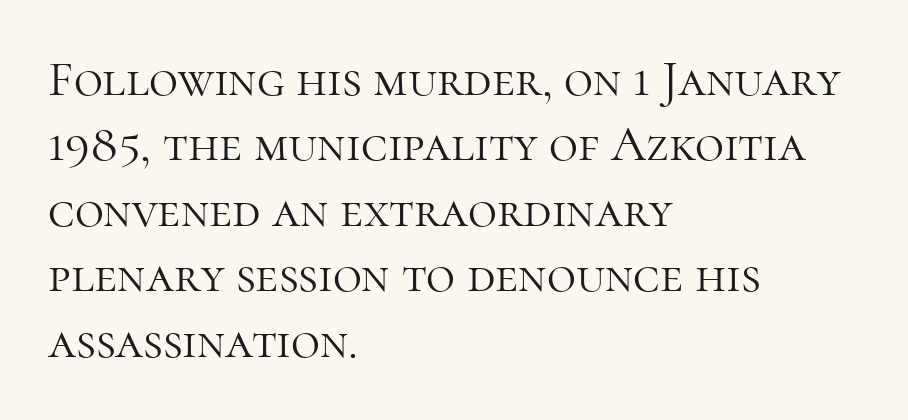
Q: Is the text bold? A: No.
Q: Is the text italic (slanted)? A: No, it is upright.
Q: Is the typeface a serif or a sans-serif typeface? A: Serif.
Q: Is the text underlined? A: No.
Q: How is the paragraph aligned? A: Left-aligned.
Q: Is the spacing between letters normal or unusually wide? A: Normal.
Q: Is the spacing between lines tight, normal or loose? A: Normal.
Q: Width (condensed, normal, or wide)? A: Normal.
Q: Stroke contrast? A: High.
Q: x-height? A: Medium.
Q: Monospaced? A: No.
